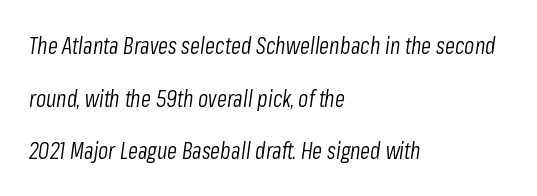
Q: Is the text bold? A: No.
Q: Is the text italic (slanted)? A: Yes, it leans right by about 8 degrees.
Q: Is the text underlined? A: No.
Q: How is the paragraph aligned? A: Left-aligned.
Q: Is the spacing between letters normal or unusually wide? A: Normal.
Q: Is the spacing between lines tight, normal or loose? A: Loose.
